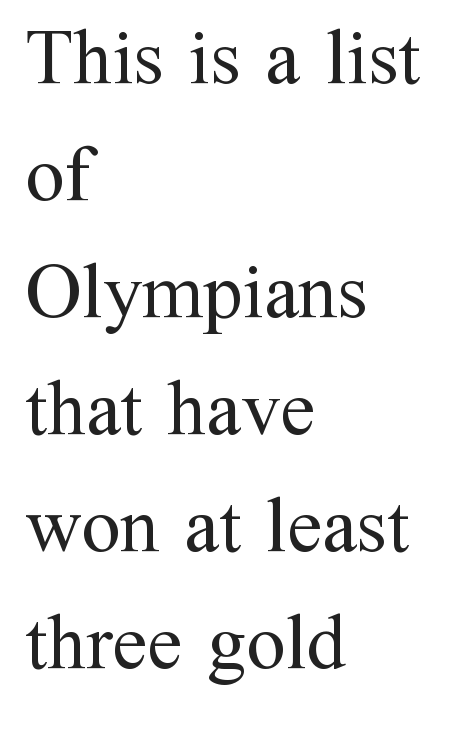
The image shows 78 px regular-weight serif type, upright; set left-aligned, normal line spacing (1.5x), normal letter spacing, not underlined; medium stroke contrast and a medium x-height.
